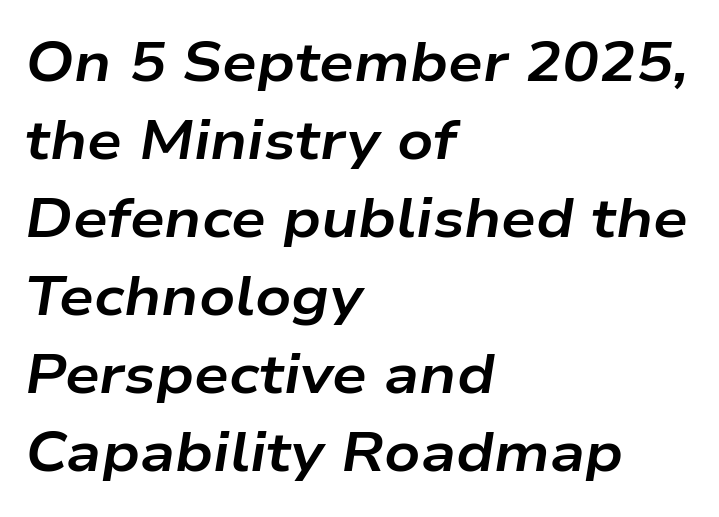
{"italic": "yes", "lean": "right", "slant_degrees": 9, "bold": "yes", "weight": "bold", "width": "wide", "stroke_contrast": "low", "x_height": "medium", "monospaced": "no", "underline": "no", "align": "left", "line_spacing": "normal", "line_spacing_ratio": 1.42, "letter_spacing": "normal", "letter_spacing_em": 0.0, "glyph_px": 55}
